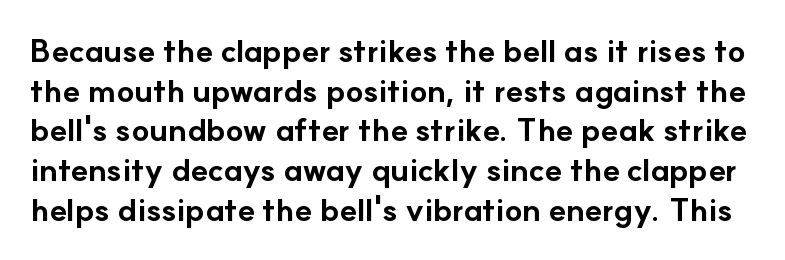
{"serif": "no", "italic": "no", "bold": "yes", "weight": "bold", "width": "normal", "stroke_contrast": "low", "x_height": "small", "monospaced": "no", "underline": "no", "line_spacing_ratio": 1.24, "letter_spacing": "normal", "letter_spacing_em": 0.0, "glyph_px": 32}
